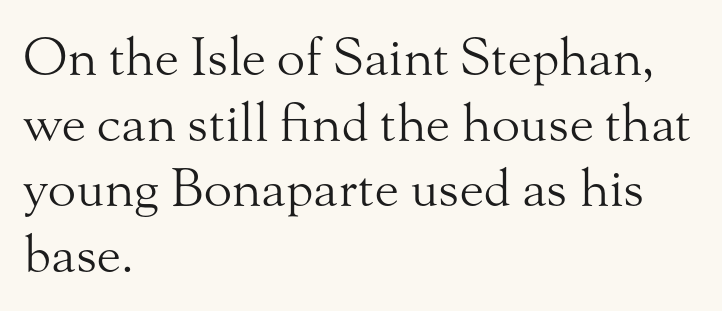
{"serif": "yes", "italic": "no", "bold": "no", "weight": "light", "width": "normal", "stroke_contrast": "medium", "x_height": "small", "monospaced": "no", "underline": "no", "align": "left", "line_spacing": "normal", "line_spacing_ratio": 1.26, "letter_spacing": "normal", "letter_spacing_em": 0.0, "glyph_px": 52}
